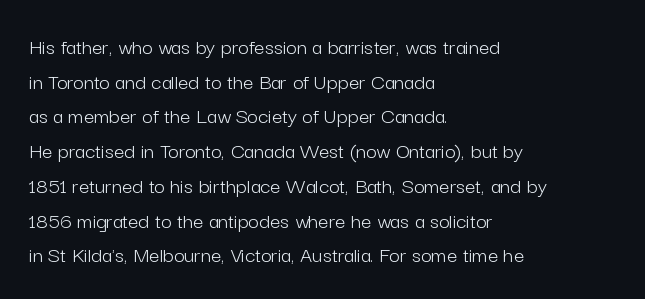
{"italic": "no", "bold": "no", "underline": "no", "align": "left", "line_spacing": "normal", "line_spacing_ratio": 1.51, "letter_spacing": "normal", "letter_spacing_em": 0.0, "glyph_px": 23}
